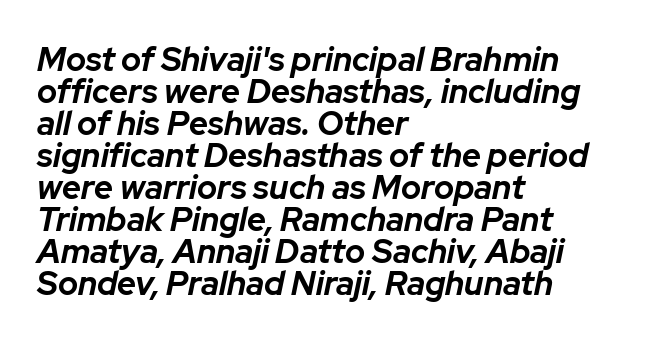
{"italic": "yes", "lean": "right", "slant_degrees": 12, "bold": "yes", "weight": "bold", "width": "normal", "stroke_contrast": "low", "x_height": "medium", "monospaced": "no", "underline": "no", "align": "left", "line_spacing": "tight", "line_spacing_ratio": 0.97, "letter_spacing": "normal", "letter_spacing_em": 0.0, "glyph_px": 33}
